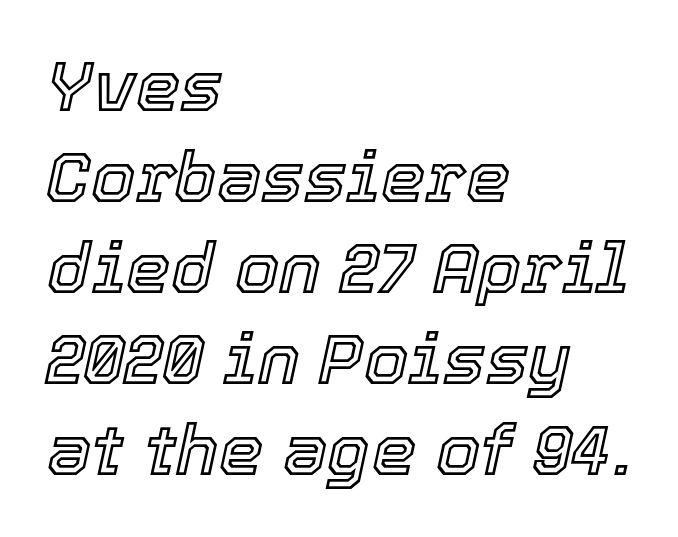
{"italic": "yes", "lean": "right", "slant_degrees": 12, "width": "normal", "x_height": "medium", "monospaced": "no", "underline": "no", "align": "left", "line_spacing": "normal", "line_spacing_ratio": 1.28, "letter_spacing": "normal", "letter_spacing_em": 0.0, "glyph_px": 71}
